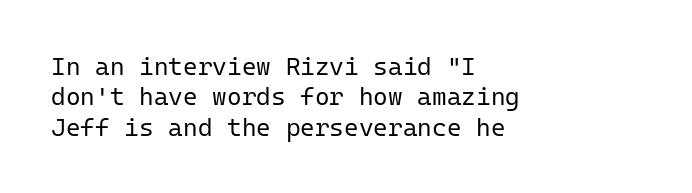
{"italic": "no", "bold": "no", "underline": "no", "align": "left", "line_spacing_ratio": 1.22, "letter_spacing": "normal", "letter_spacing_em": 0.0, "glyph_px": 25}
